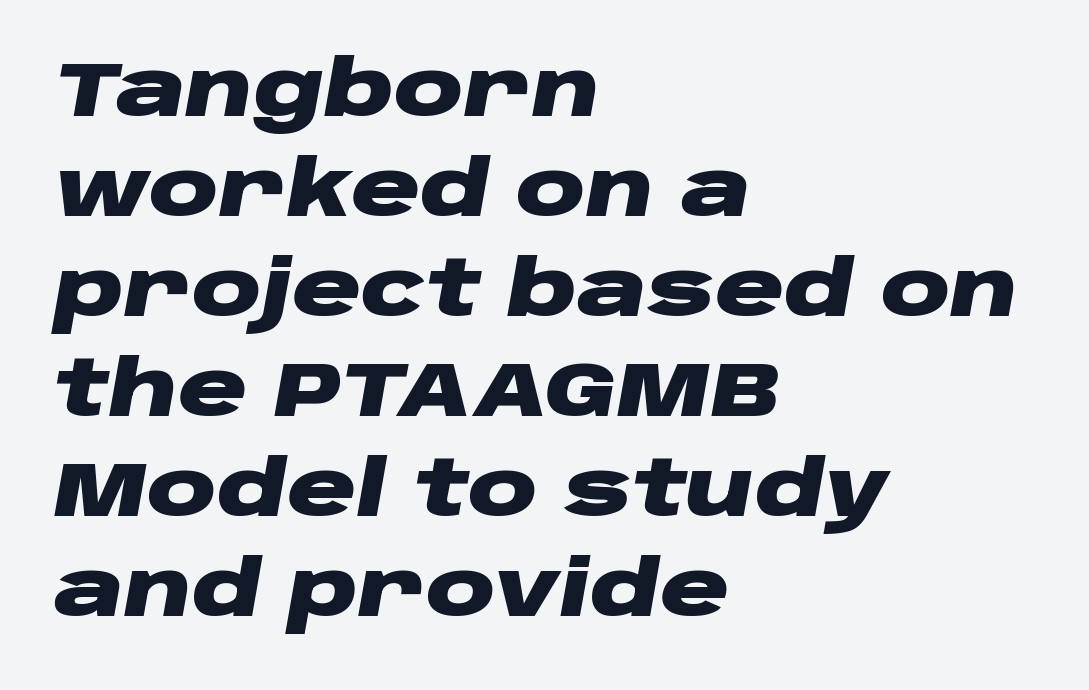
{"italic": "yes", "lean": "right", "slant_degrees": 10, "bold": "yes", "weight": "heavy", "width": "wide", "stroke_contrast": "low", "x_height": "large", "monospaced": "no", "underline": "no", "align": "left", "line_spacing": "normal", "line_spacing_ratio": 1.3, "letter_spacing": "normal", "letter_spacing_em": 0.0, "glyph_px": 77}
